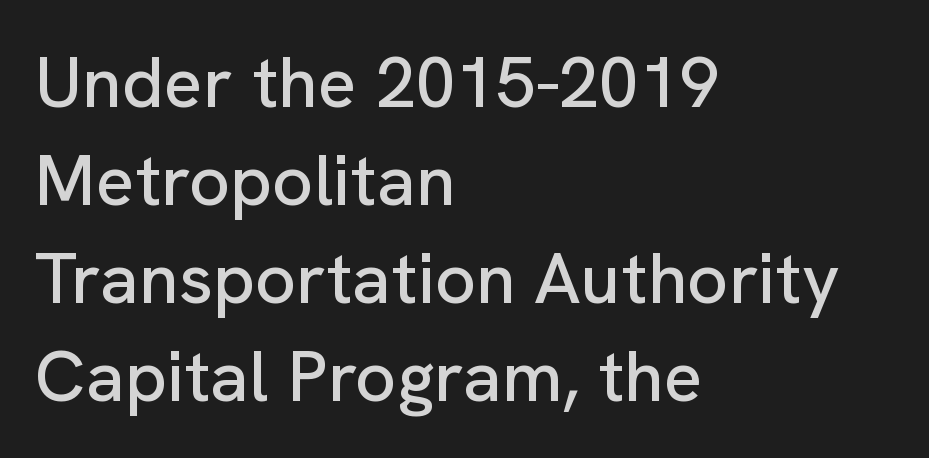
The designer went with a sans here, leaving each stem footless. Every stem runs plumb, perpendicular to the baseline. Here the designer chose a conventional face with non-uniform glyph widths. The paragraph has a hard left edge and a soft right edge. The baseline area is clear.
